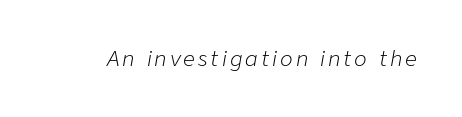
A typesetter would mark this as italic. Heaviness? Minimal to ordinary, like unemphasized prose. The string is rendered with underlining switched off.
